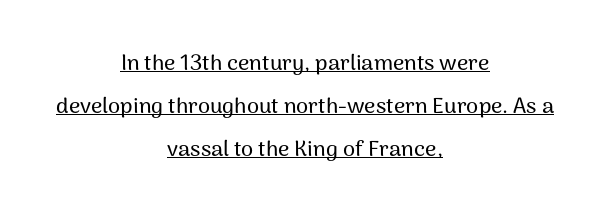
{"italic": "no", "underline": "yes", "align": "center", "line_spacing": "loose", "line_spacing_ratio": 1.96, "letter_spacing": "normal", "letter_spacing_em": 0.0, "glyph_px": 22}
